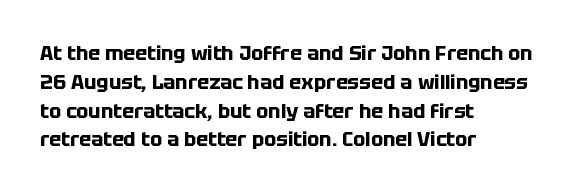
Line starts are locked; line ends wander. Bold? Absolutely — the strokes are thick and heavy. Nobody touched the tracking dial on this one. Bare-footed words on every line. These lines sit exactly where default settings would place them.
